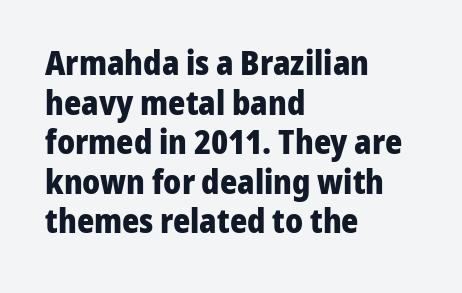
Q: Is the text bold? A: Yes.
Q: Is the text italic (slanted)? A: No, it is upright.
Q: Is the typeface a serif or a sans-serif typeface? A: Sans-serif.
Q: Is the text underlined? A: No.
Q: How is the paragraph aligned? A: Left-aligned.
Q: Is the spacing between letters normal or unusually wide? A: Normal.
Q: Width (condensed, normal, or wide)? A: Normal.
Q: Stroke contrast? A: Low.
Q: x-height? A: Medium.
Q: Monospaced? A: No.
